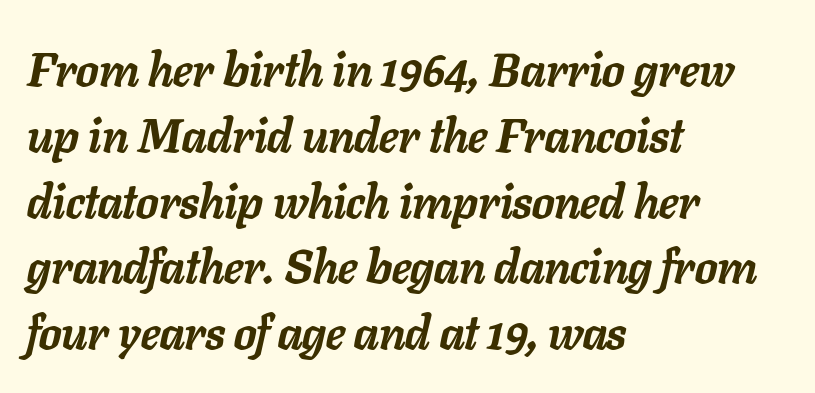
{"italic": "yes", "lean": "right", "slant_degrees": 11, "bold": "yes", "weight": "semibold", "width": "normal", "stroke_contrast": "low", "x_height": "medium", "monospaced": "no", "underline": "no", "align": "left", "line_spacing": "normal", "line_spacing_ratio": 1.4, "letter_spacing": "normal", "letter_spacing_em": 0.0, "glyph_px": 47}
